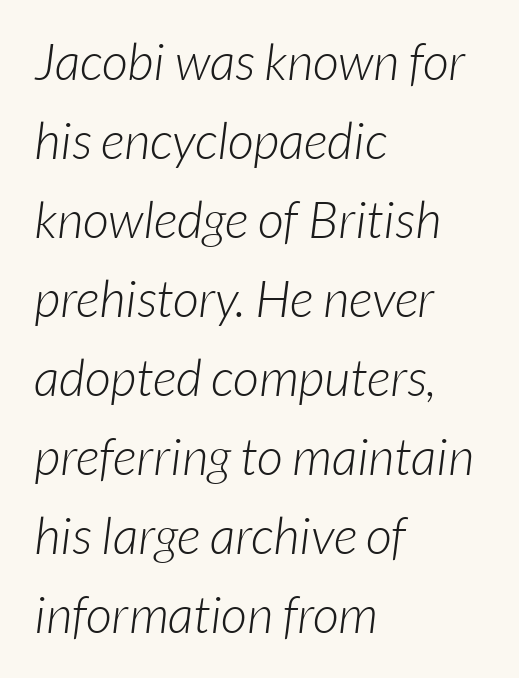
The image shows 51 px light sans-serif type; set left-aligned, normal line spacing (1.55x), normal letter spacing, not underlined; low stroke contrast and a medium x-height.
